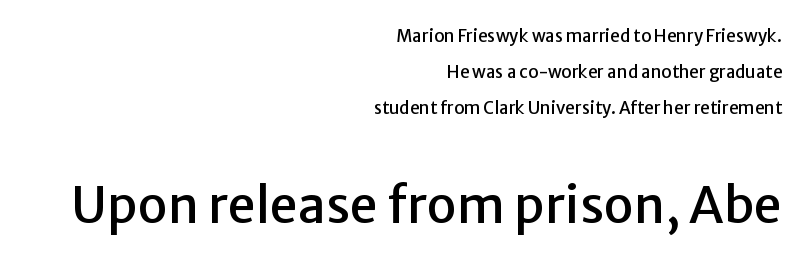
The image shows 50 px sans-serif type, upright; set right-aligned, loose line spacing (2.12x), normal letter spacing, not underlined; the second (bottom) block is 2.94x larger; low stroke contrast and a medium x-height.
